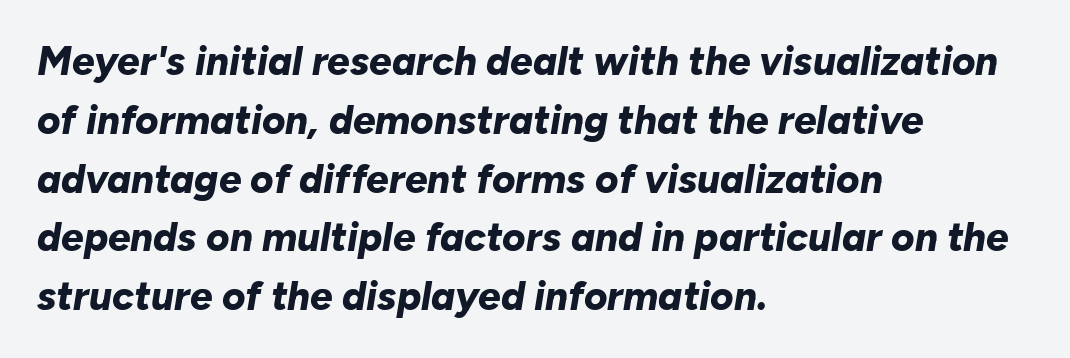
The image shows 40 px bold type, italic (leaning right); set left-aligned, normal line spacing (1.47x), normal letter spacing, not underlined; low stroke contrast and a medium x-height.
